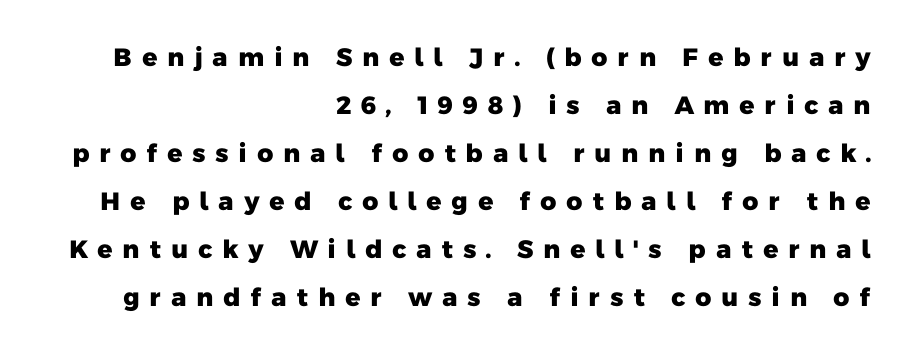
The image shows 25 px bold type; set right-aligned, loose line spacing (1.92x), unusually wide letter spacing (+0.37 em), not underlined.
